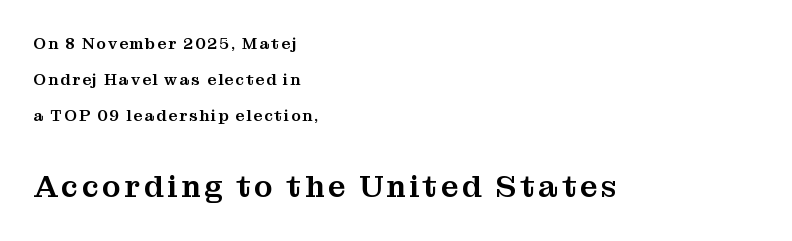
Q: Is the text italic (slanted)? A: No, it is upright.
Q: Is the typeface a serif or a sans-serif typeface? A: Serif.
Q: Is the text underlined? A: No.
Q: How is the paragraph aligned? A: Left-aligned.
Q: Is the spacing between lines tight, normal or loose? A: Loose.
Q: Which block of text is set in a larger size, the first (top) or the second (bottom)? A: The second (bottom) one.
Q: Width (condensed, normal, or wide)? A: Normal.
Q: Stroke contrast? A: Medium.
Q: x-height? A: Medium.
Q: Monospaced? A: No.
